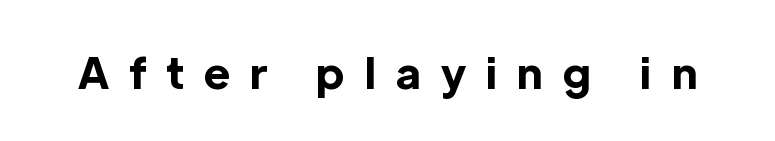
The image shows 43 px bold sans-serif type, upright; set unusually wide letter spacing (+0.48 em), not underlined; a medium x-height.
